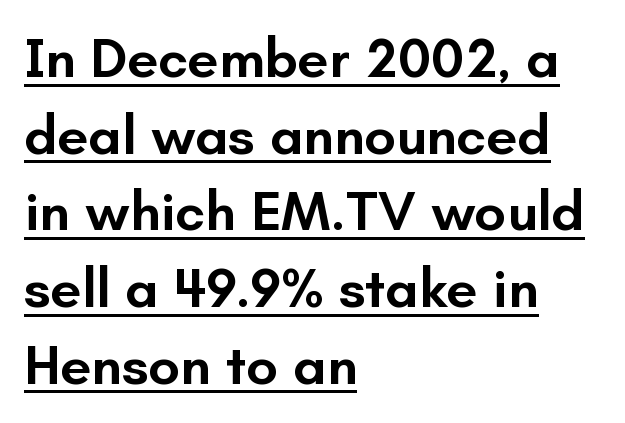
{"serif": "no", "italic": "no", "bold": "semi", "weight": "semibold", "width": "normal", "stroke_contrast": "low", "x_height": "small", "monospaced": "no", "underline": "yes", "align": "left", "line_spacing": "normal", "line_spacing_ratio": 1.37, "letter_spacing": "normal", "letter_spacing_em": 0.0, "glyph_px": 56}
